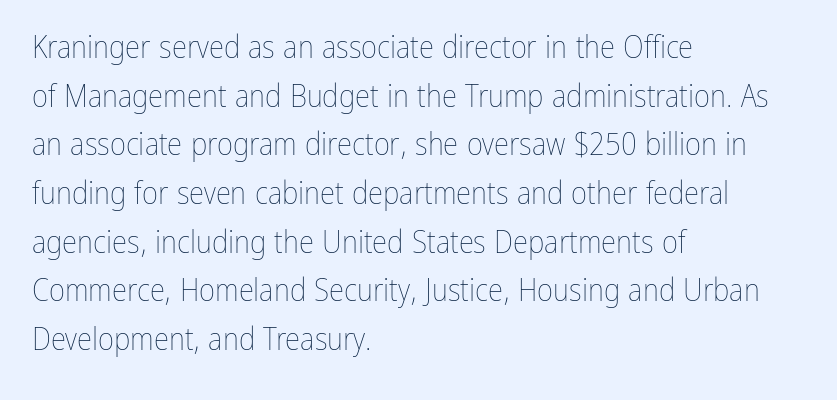
{"italic": "no", "bold": "no", "weight": "thin", "width": "condensed", "stroke_contrast": "low", "x_height": "medium", "monospaced": "no", "underline": "no", "align": "left", "line_spacing": "normal", "line_spacing_ratio": 1.57, "letter_spacing": "normal", "letter_spacing_em": 0.0, "glyph_px": 31}
